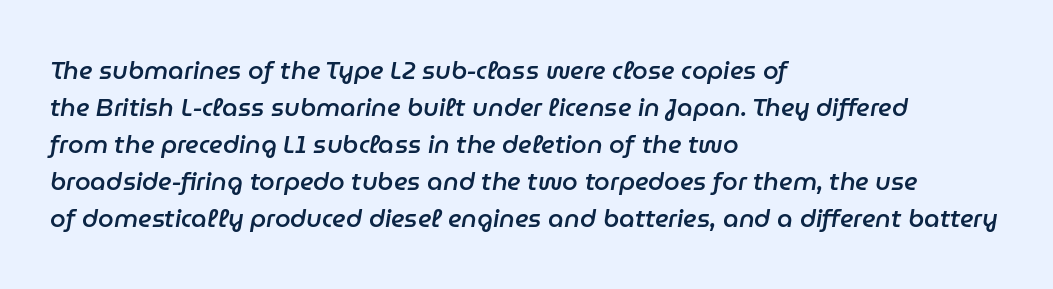
The lettering tilts uniformly, giving the passage an italic look. Type without underlining. The rag falls on the right side of this text block. How are the letters spaced? Ordinarily, with no added tracking.
